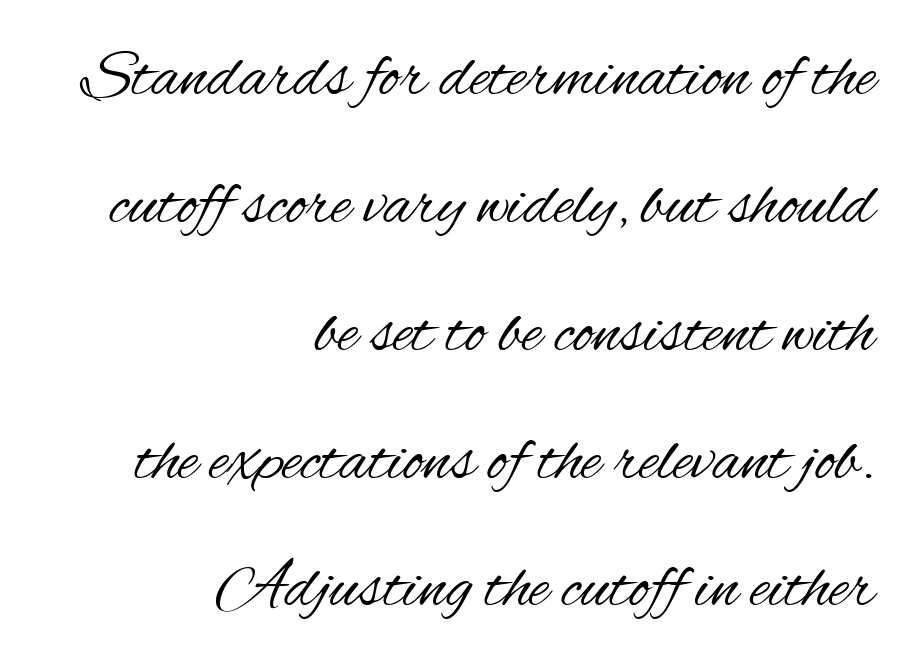
The image shows 68 px regular-weight, condensed sans-serif type; set right-aligned, line spacing 1.88x, normal letter spacing, not underlined; medium stroke contrast and a small x-height.
